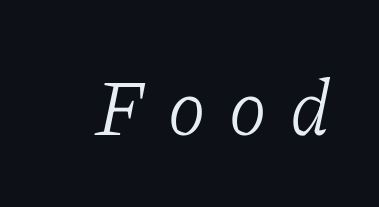
Q: Is the text bold? A: No.
Q: Is the text italic (slanted)? A: Yes, it leans right by about 11 degrees.
Q: Is the typeface a serif or a sans-serif typeface? A: Serif.
Q: Is the text underlined? A: No.
Q: Is the spacing between letters normal or unusually wide? A: Unusually wide.
Q: Width (condensed, normal, or wide)? A: Normal.
Q: Stroke contrast? A: Low.
Q: x-height? A: Medium.
Q: Monospaced? A: No.
